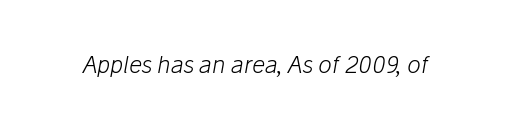
The image shows 23 px text type, italic (leaning right); set normal letter spacing, not underlined.
